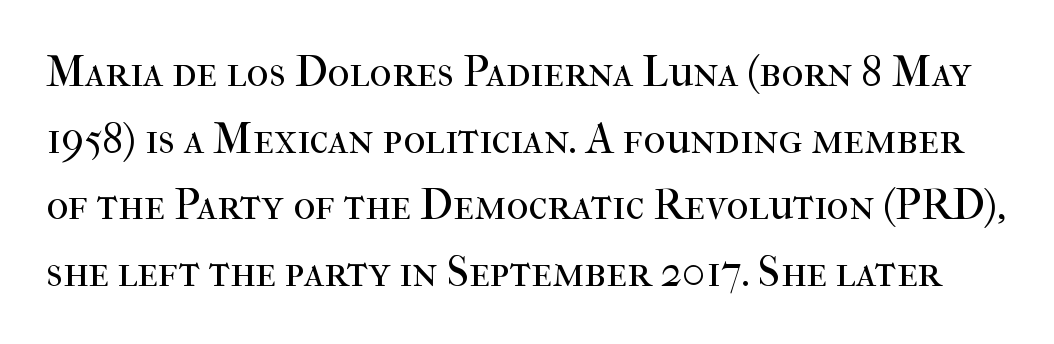
The image shows 43 px regular-weight serif type, upright; set normal line spacing (1.55x), normal letter spacing, not underlined; high stroke contrast and a medium x-height.
